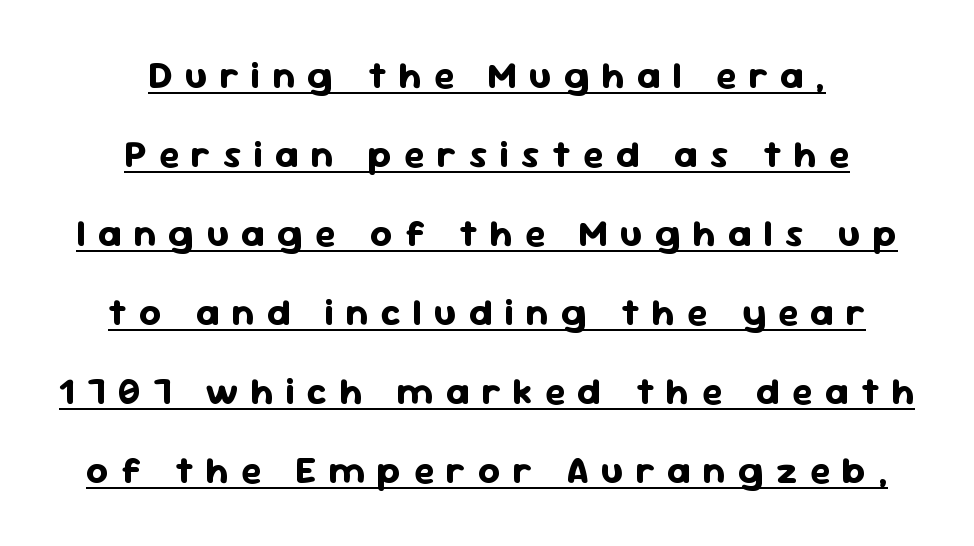
Each letter's strokes conclude bluntly, with no projecting serifs. Centered paragraph, ragged on both sides. The face used here has the dense, thick strokes of a bold. The lettering holds an erect, upright posture throughout.
